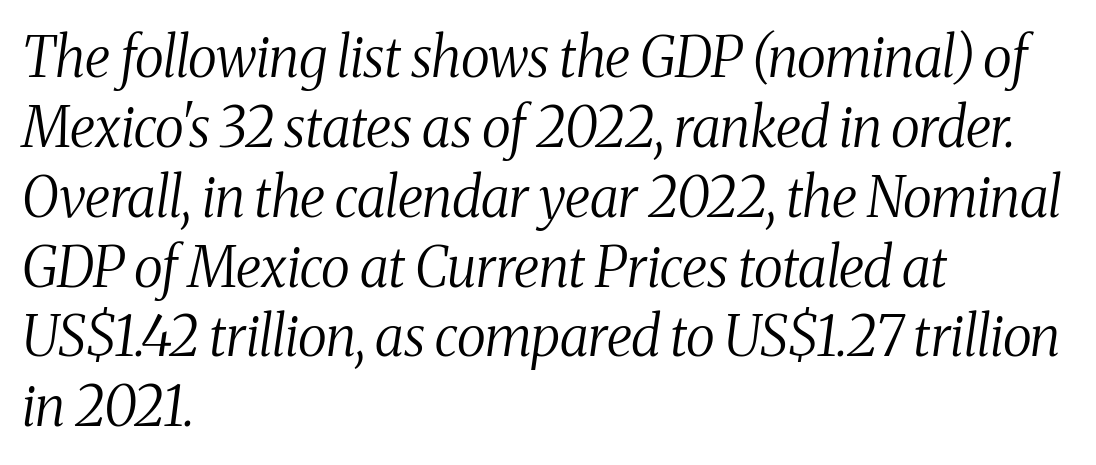
The image shows 55 px regular-weight, condensed serif type, italic (leaning right); set left-aligned, normal line spacing (1.27x), normal letter spacing, not underlined; medium stroke contrast and a medium x-height.
